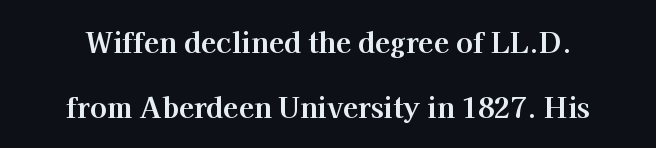
Q: Is the text bold? A: Yes.
Q: Is the text italic (slanted)? A: No, it is upright.
Q: Is the typeface a serif or a sans-serif typeface? A: Serif.
Q: Is the text underlined? A: No.
Q: How is the paragraph aligned? A: Centered.
Q: Is the spacing between letters normal or unusually wide? A: Normal.
Q: Is the spacing between lines tight, normal or loose? A: Loose.
Q: Width (condensed, normal, or wide)? A: Normal.
Q: Stroke contrast? A: High.
Q: x-height? A: Medium.
Q: Monospaced? A: No.
